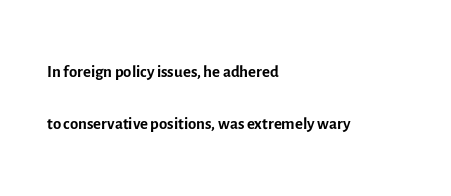
The image shows 24 px text type, upright; set left-aligned, loose line spacing (2.17x), normal letter spacing, not underlined.
